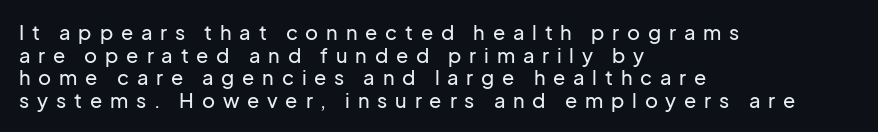
{"italic": "no", "underline": "no", "align": "left", "line_spacing": "tight", "line_spacing_ratio": 1.13, "letter_spacing": "wide", "letter_spacing_em": 0.39, "glyph_px": 20}
